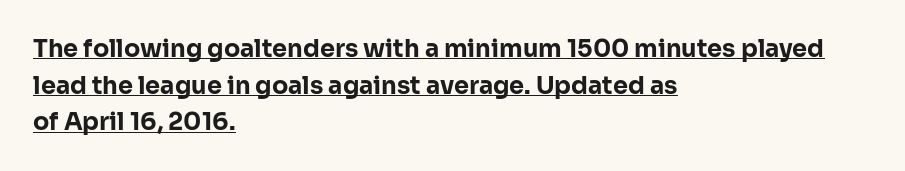
{"italic": "no", "bold": "yes", "underline": "yes", "align": "left", "line_spacing": "normal", "line_spacing_ratio": 1.53, "letter_spacing": "normal", "letter_spacing_em": 0.0, "glyph_px": 24}
